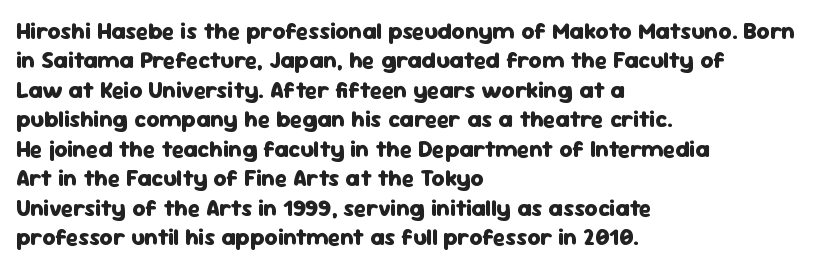
{"italic": "no", "bold": "yes", "underline": "no", "align": "left", "line_spacing": "normal", "line_spacing_ratio": 1.28, "letter_spacing": "normal", "letter_spacing_em": 0.0, "glyph_px": 23}
